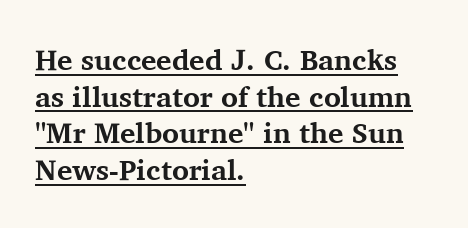
Q: Is the text bold? A: Yes.
Q: Is the text italic (slanted)? A: No, it is upright.
Q: Is the typeface a serif or a sans-serif typeface? A: Serif.
Q: Is the text underlined? A: Yes.
Q: How is the paragraph aligned? A: Left-aligned.
Q: Is the spacing between letters normal or unusually wide? A: Normal.
Q: Is the spacing between lines tight, normal or loose? A: Normal.
Q: Width (condensed, normal, or wide)? A: Normal.
Q: Stroke contrast? A: Medium.
Q: x-height? A: Medium.
Q: Monospaced? A: No.
